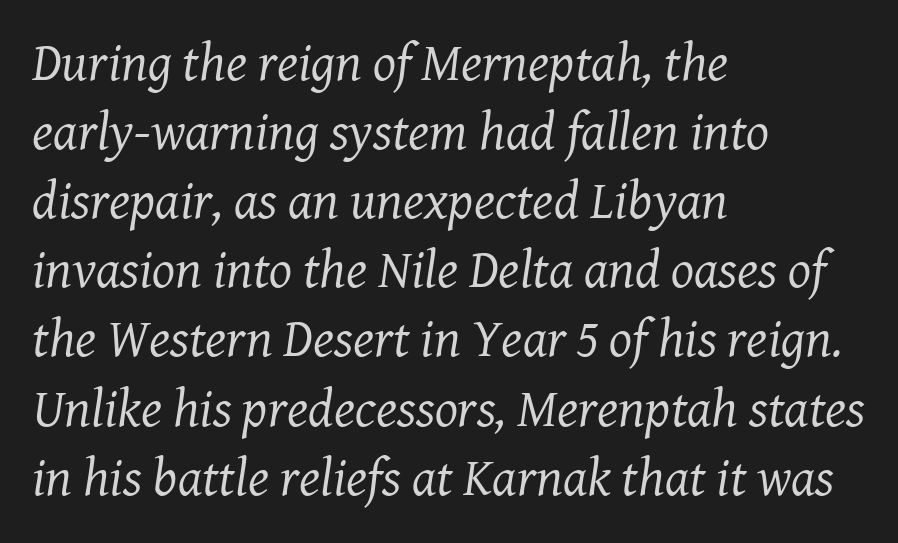
Regarding leading, the lines here are spaced in the standard way. Letter spacing: default. This is oblique type, the kind used for emphasis or titles. The letters advance in unequal steps, a hallmark of proportional type. The rendering anchors every line to the left-hand side.
